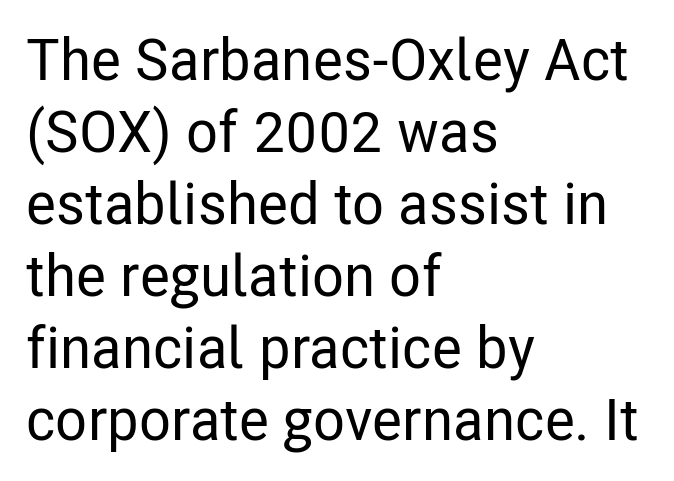
Q: Is the text italic (slanted)? A: No, it is upright.
Q: Is the typeface a serif or a sans-serif typeface? A: Sans-serif.
Q: Is the text underlined? A: No.
Q: How is the paragraph aligned? A: Left-aligned.
Q: Is the spacing between letters normal or unusually wide? A: Normal.
Q: Width (condensed, normal, or wide)? A: Condensed.
Q: Stroke contrast? A: Low.
Q: x-height? A: Medium.
Q: Monospaced? A: No.
